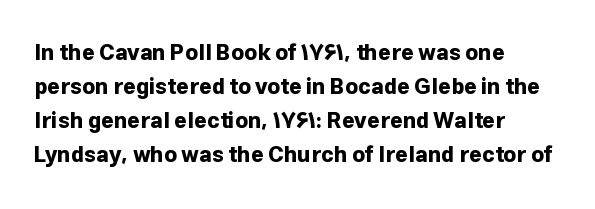
{"italic": "no", "bold": "yes", "underline": "no", "align": "left", "line_spacing": "normal", "line_spacing_ratio": 1.54, "letter_spacing": "normal", "letter_spacing_em": 0.0, "glyph_px": 22}
